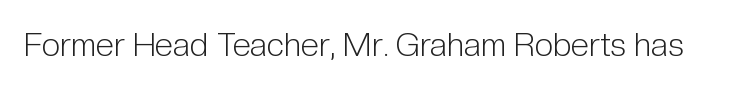
The image shows 33 px light, condensed sans-serif type, upright; set normal letter spacing, not underlined; low stroke contrast and a medium x-height.
